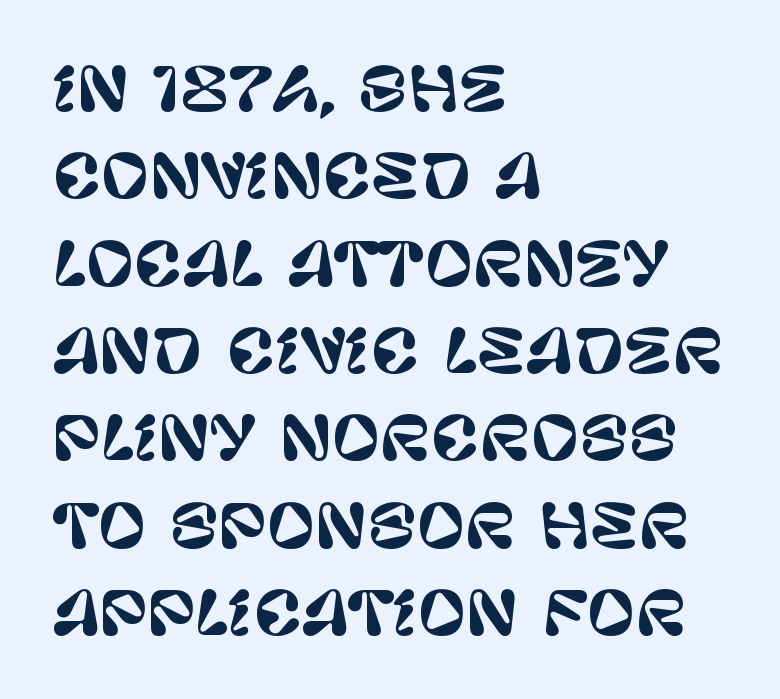
Q: Is the text italic (slanted)? A: Yes.
Q: Is the typeface a serif or a sans-serif typeface? A: Sans-serif.
Q: Is the text underlined? A: No.
Q: How is the paragraph aligned? A: Left-aligned.
Q: Is the spacing between letters normal or unusually wide? A: Normal.
Q: Is the spacing between lines tight, normal or loose? A: Normal.
Q: Width (condensed, normal, or wide)? A: Normal.
Q: Stroke contrast? A: Low.
Q: x-height? A: Large.
Q: Monospaced? A: No.
